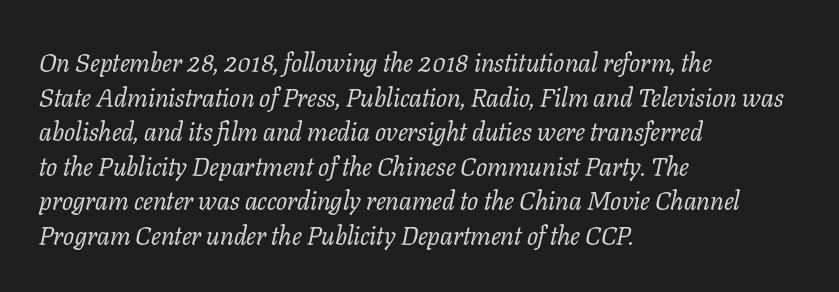
{"italic": "yes", "lean": "right", "slant_degrees": 11, "bold": "no", "underline": "no", "align": "left", "line_spacing": "normal", "line_spacing_ratio": 1.33, "letter_spacing": "normal", "letter_spacing_em": 0.0, "glyph_px": 26}
